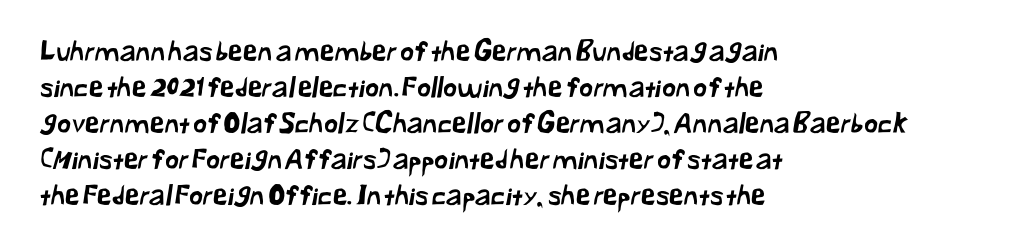
Nobody touched the tracking dial on this one. Which margin do the lines hug? The left one — the right edge is uneven. The passage shown is not underscored anywhere. Compared with typical paragraphs, the rows here are spaced about the same.
